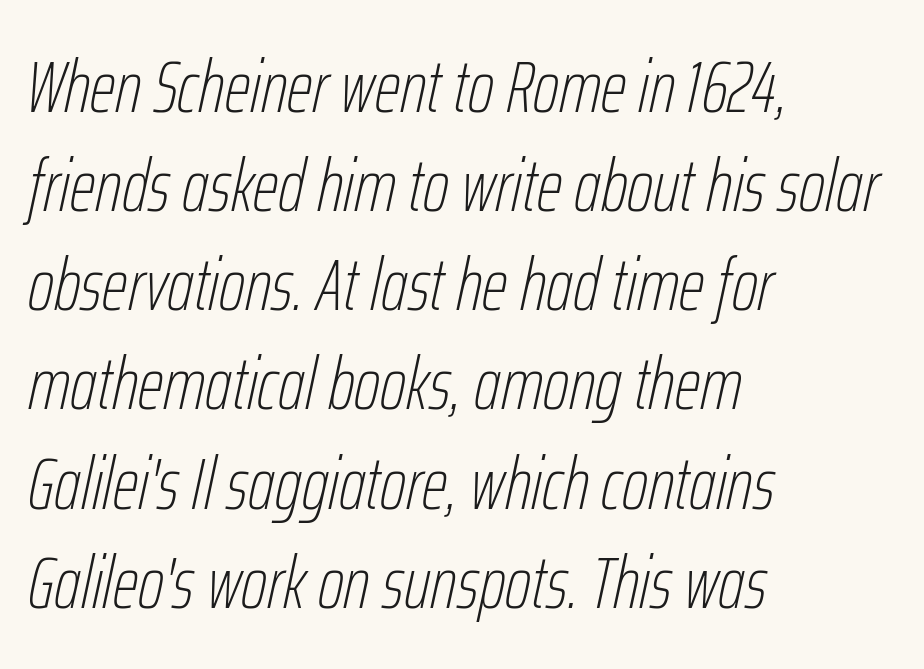
Underline: absent. Students, observe: this is what conventionally led text looks like. This is not heavy type; no bold has been used. Looking at the ascenders, they clearly lean. Each word holds together tightly as a unit, with standard inter-letter gaps. Think of a printed novel: that variable character pitch is what you see here.
